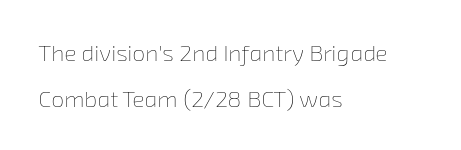
Q: Is the text bold? A: No.
Q: Is the text underlined? A: No.
Q: How is the paragraph aligned? A: Left-aligned.
Q: Is the spacing between letters normal or unusually wide? A: Normal.
Q: Is the spacing between lines tight, normal or loose? A: Loose.
